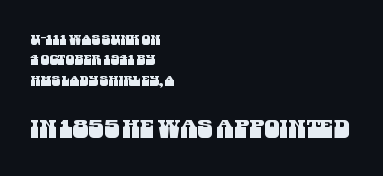
{"underline": "no", "align": "left", "line_spacing": "normal", "line_spacing_ratio": 1.46, "letter_spacing": "normal", "letter_spacing_em": 0.0, "larger_block": "second", "size_ratio": 1.79, "glyph_px": 25}
